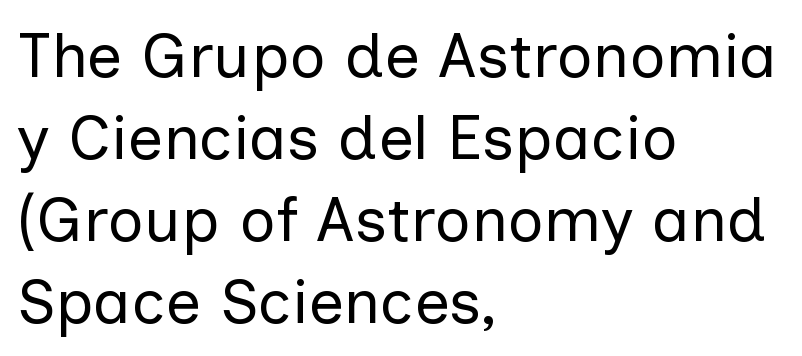
The image shows 63 px regular-weight sans-serif type, upright; set left-aligned, normal line spacing (1.3x), normal letter spacing, not underlined; low stroke contrast and a medium x-height.
